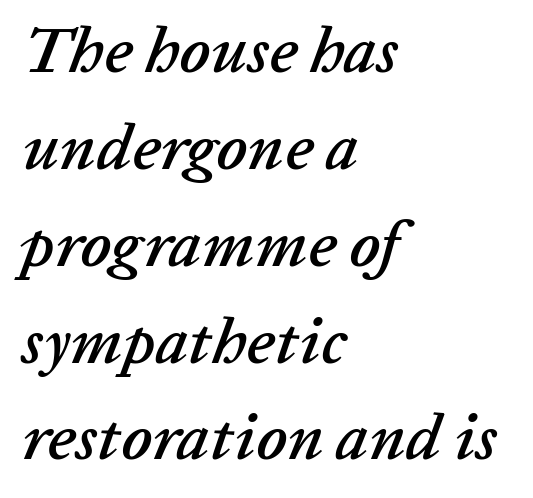
{"italic": "yes", "lean": "right", "slant_degrees": 20, "width": "normal", "stroke_contrast": "low", "x_height": "medium", "monospaced": "no", "underline": "no", "align": "left", "line_spacing": "normal", "line_spacing_ratio": 1.49, "letter_spacing": "normal", "letter_spacing_em": 0.0, "glyph_px": 65}
